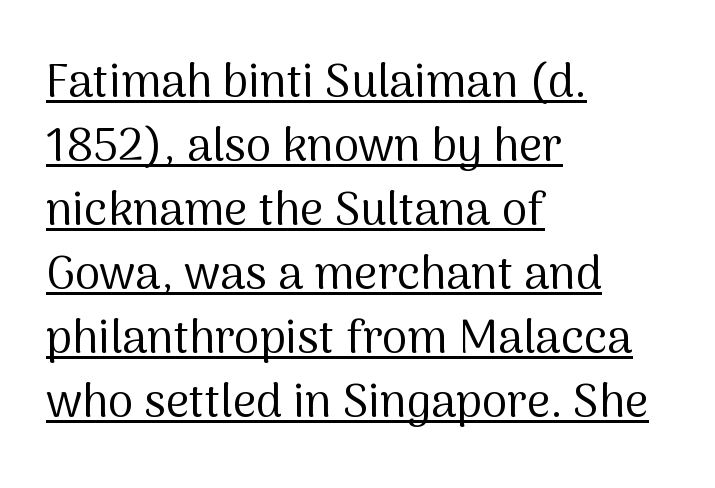
Q: Is the text bold? A: No.
Q: Is the text italic (slanted)? A: No, it is upright.
Q: Is the typeface a serif or a sans-serif typeface? A: Sans-serif.
Q: Is the text underlined? A: Yes.
Q: How is the paragraph aligned? A: Left-aligned.
Q: Is the spacing between letters normal or unusually wide? A: Normal.
Q: Is the spacing between lines tight, normal or loose? A: Normal.
Q: Width (condensed, normal, or wide)? A: Normal.
Q: Stroke contrast? A: Medium.
Q: x-height? A: Medium.
Q: Monospaced? A: No.
